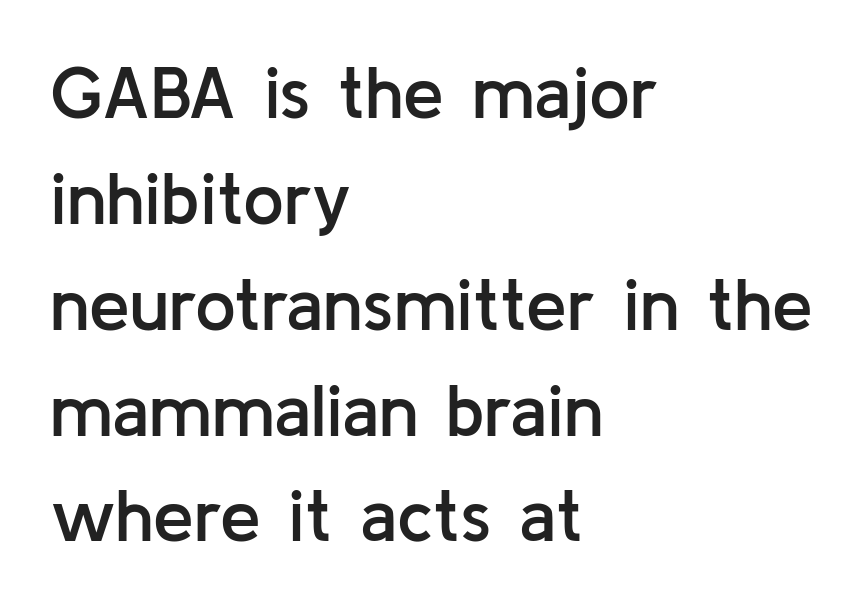
{"serif": "no", "italic": "no", "bold": "semi", "weight": "semibold", "width": "normal", "stroke_contrast": "low", "x_height": "medium", "monospaced": "no", "underline": "no", "align": "left", "line_spacing": "normal", "line_spacing_ratio": 1.45, "letter_spacing": "normal", "letter_spacing_em": 0.0, "glyph_px": 73}
